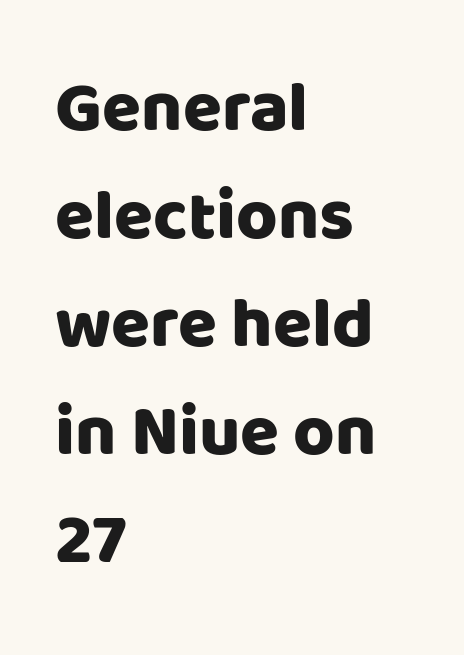
The image shows 71 px sans-serif type, upright; set left-aligned, normal line spacing (1.52x), normal letter spacing, not underlined; low stroke contrast and a large x-height.
